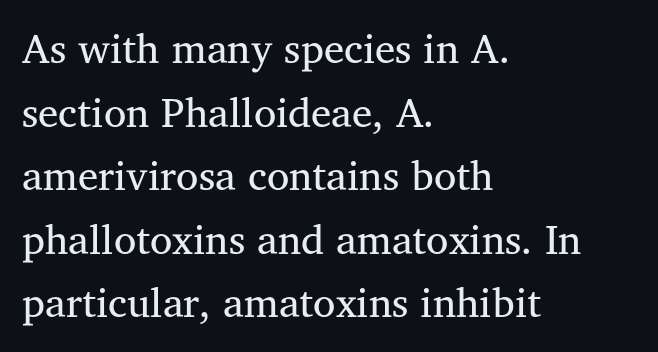
Character widths vary here, with narrow letters taking less room than wide ones. Observe the serifs anchoring each vertical stroke in this sample. A typesetter would call this leading conventional body-copy spacing. Typeset ragged right — the left edge is the straight one.
